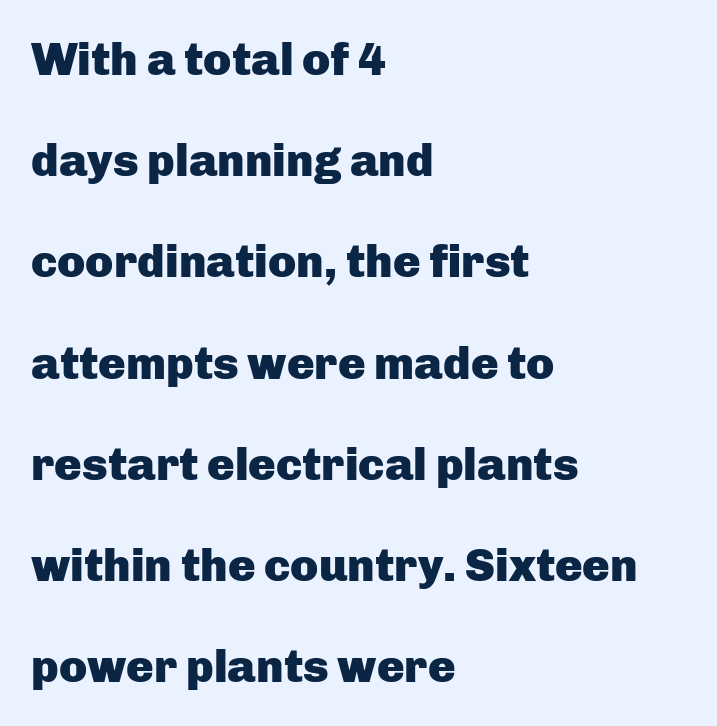
The axis of the letterforms is exactly vertical. The paragraph shown leans on its left margin. Has an underline been added? It has not. Successive baselines arrive slowly, with a big drop between each.
